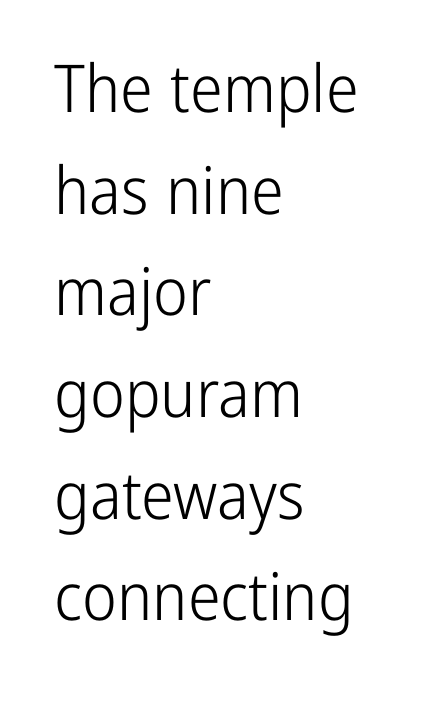
The image shows 66 px light, condensed sans-serif type, upright; set left-aligned, normal line spacing (1.54x), normal letter spacing, not underlined; low stroke contrast and a medium x-height.
